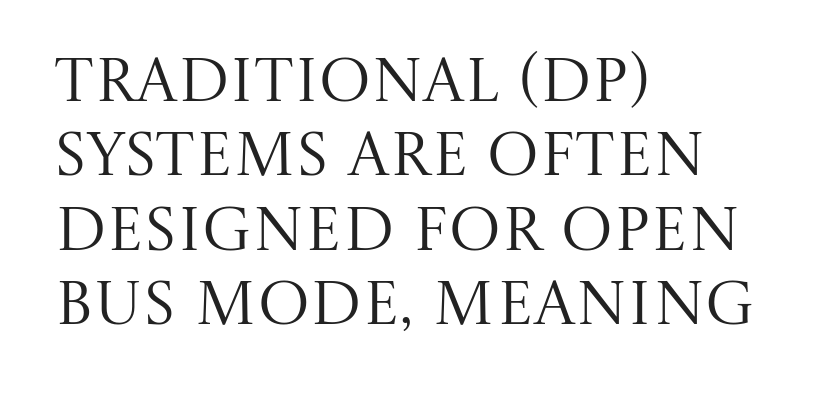
The image shows 62 px regular-weight serif type, upright; set left-aligned, line spacing 1.2x, normal letter spacing, not underlined; medium stroke contrast and a large x-height.
